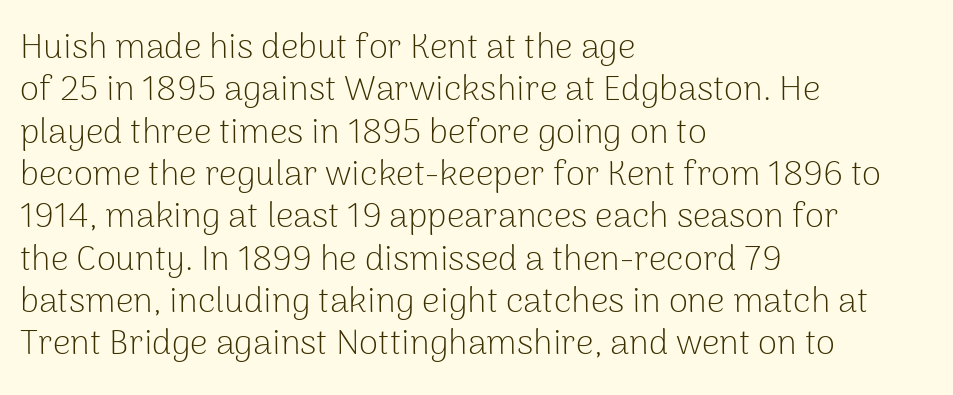
The image shows 35 px light sans-serif type, upright; set left-aligned, line spacing 1.21x, normal letter spacing, not underlined; low stroke contrast and a medium x-height.
